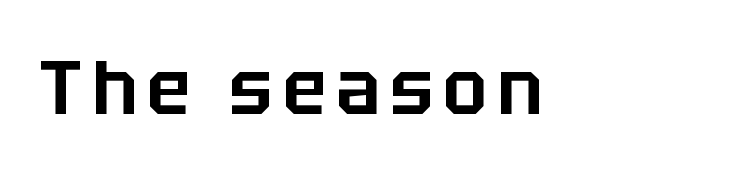
{"serif": "no", "italic": "no", "width": "normal", "stroke_contrast": "low", "x_height": "large", "monospaced": "no", "underline": "no", "align": "left", "glyph_px": 74}
